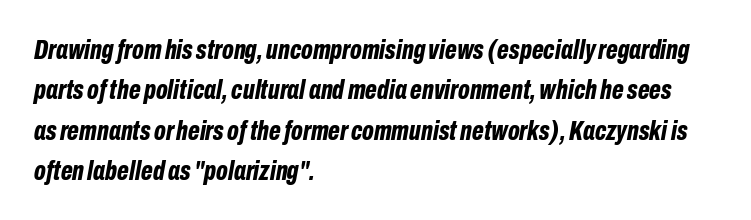
Q: Is the text bold? A: Yes.
Q: Is the text italic (slanted)? A: Yes, it leans right by about 10 degrees.
Q: Is the text underlined? A: No.
Q: How is the paragraph aligned? A: Left-aligned.
Q: Is the spacing between letters normal or unusually wide? A: Normal.
Q: Is the spacing between lines tight, normal or loose? A: Normal.
Q: Width (condensed, normal, or wide)? A: Condensed.
Q: Stroke contrast? A: Low.
Q: x-height? A: Medium.
Q: Monospaced? A: No.
